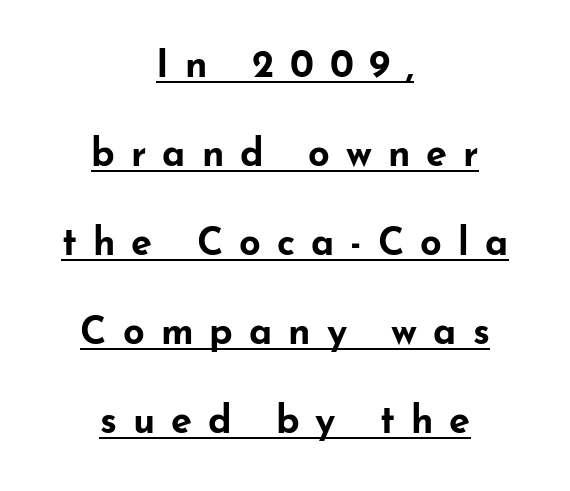
Each letter's strokes conclude bluntly, with no projecting serifs. Is there much room between lines? Yes — plenty of vertical air separates them. The string is rendered with underlining switched on. Teacher's note: observe the equal gaps on both sides — that is centered alignment. Think of a printed novel: that variable character pitch is what you see here.
